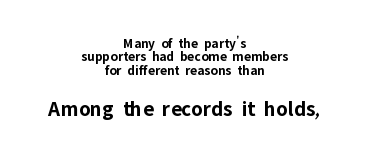
{"italic": "no", "bold": "yes", "underline": "no", "align": "center", "line_spacing": "tight", "line_spacing_ratio": 0.96, "letter_spacing": "normal", "letter_spacing_em": 0.0, "larger_block": "second", "size_ratio": 1.57, "glyph_px": 22}
